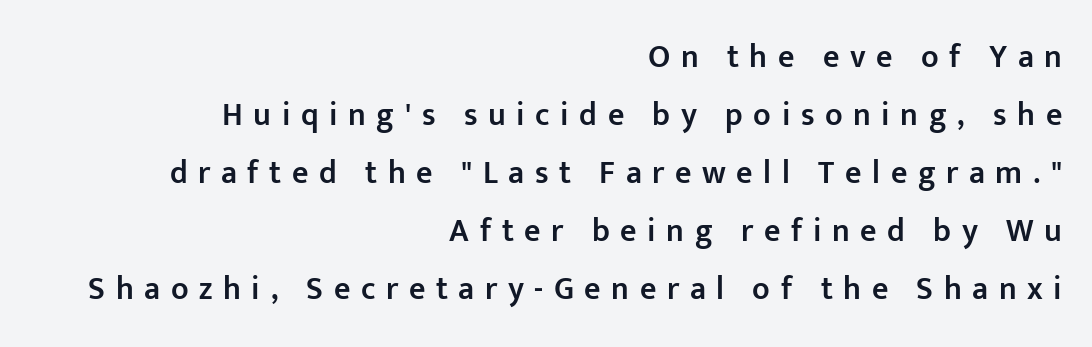
Leftover space on each line is placed entirely before the opening word. Each letter keeps its own natural width here, so spacing adapts to shape. This rendering features lettering with no underline. Each glyph is drawn with semibold strokes, heavier than normal yet not fully bold. Rendered with straight, roman letterforms.
